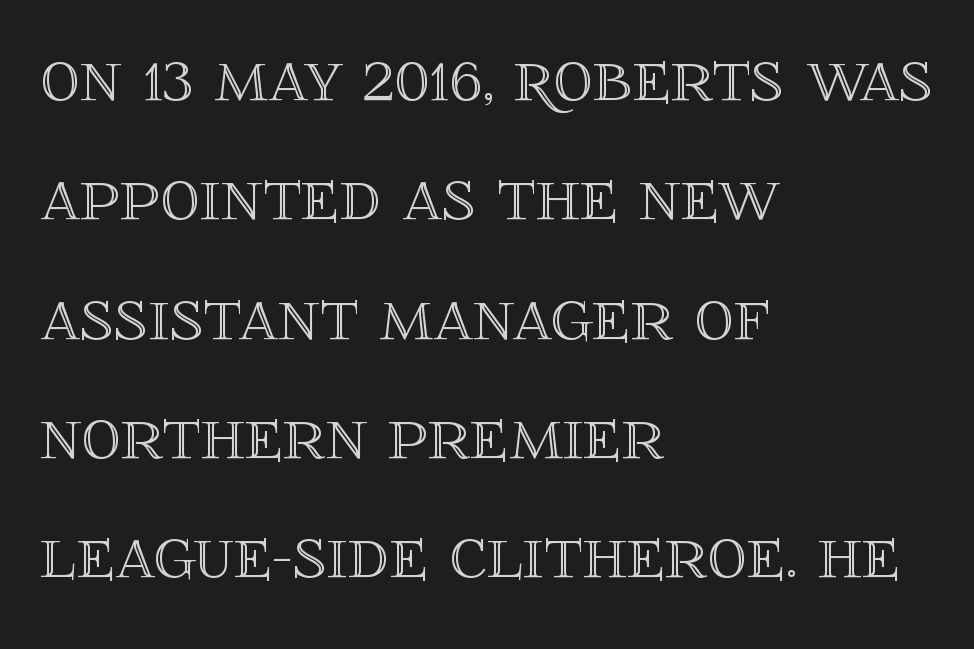
Q: Is the text italic (slanted)? A: No, it is upright.
Q: Is the text underlined? A: No.
Q: How is the paragraph aligned? A: Left-aligned.
Q: Is the spacing between letters normal or unusually wide? A: Normal.
Q: Is the spacing between lines tight, normal or loose? A: Normal.
Q: Width (condensed, normal, or wide)? A: Normal.
Q: x-height? A: Large.
Q: Monospaced? A: No.
